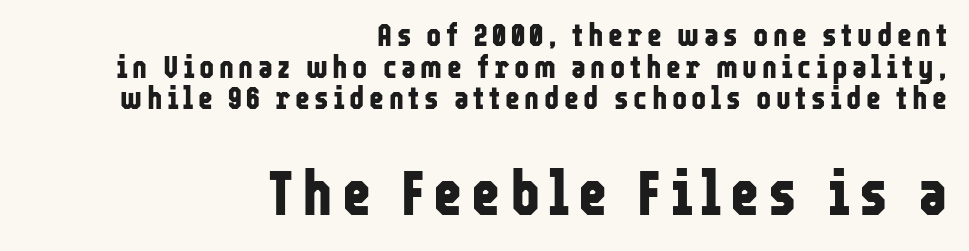
{"serif": "no", "italic": "no", "bold": "yes", "weight": "bold", "width": "condensed", "stroke_contrast": "low", "x_height": "medium", "monospaced": "no", "underline": "no", "align": "right", "line_spacing": "tight", "line_spacing_ratio": 0.99, "larger_block": "second", "size_ratio": 1.97, "glyph_px": 63}
